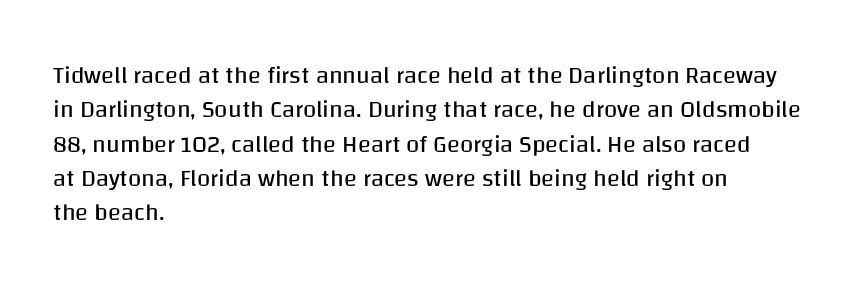
{"italic": "no", "bold": "no", "underline": "no", "align": "left", "line_spacing": "normal", "line_spacing_ratio": 1.43, "letter_spacing": "normal", "letter_spacing_em": 0.0, "glyph_px": 24}
